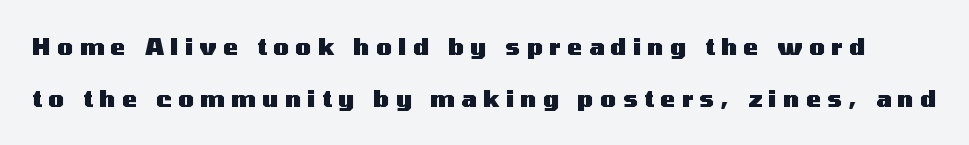
The image shows 23 px bold type, upright; set loose line spacing (2.27x), unusually wide letter spacing (+0.28 em), not underlined.
